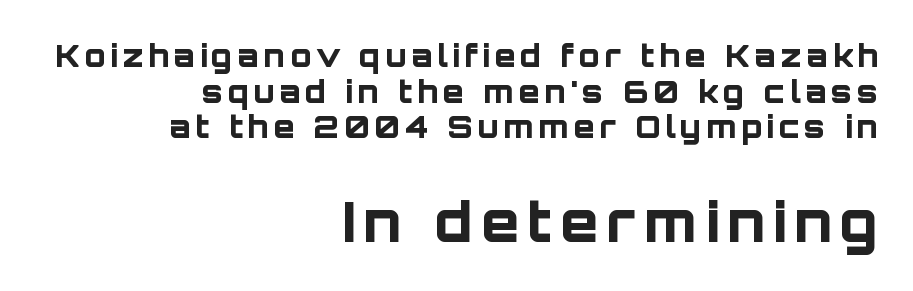
Only glyphs here, with clear space below each row. The rendering anchors every line to the right-hand side. As a designer I'd log this as weight 700, bold. Leading: reduced. Posture: straight, roman, zero tilt. Two sizes are in play, and the larger belongs to the second block.
